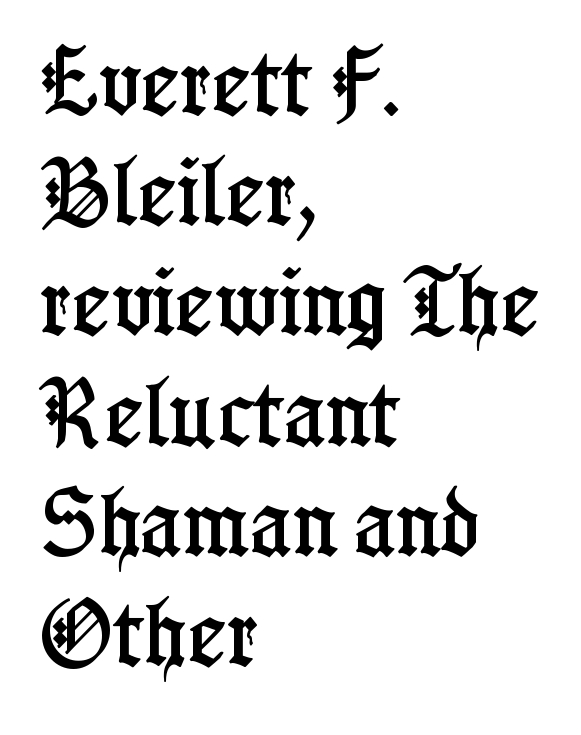
{"serif": "yes", "italic": "no", "width": "condensed", "stroke_contrast": "low", "x_height": "medium", "monospaced": "no", "underline": "no", "align": "left", "line_spacing": "normal", "line_spacing_ratio": 1.51, "letter_spacing": "normal", "letter_spacing_em": 0.0, "glyph_px": 73}
